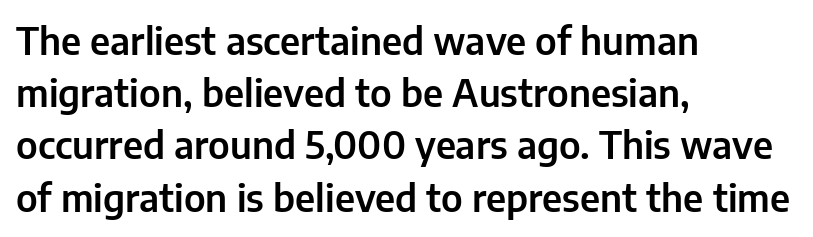
Q: Is the text italic (slanted)? A: No, it is upright.
Q: Is the typeface a serif or a sans-serif typeface? A: Sans-serif.
Q: Is the text underlined? A: No.
Q: How is the paragraph aligned? A: Left-aligned.
Q: Is the spacing between letters normal or unusually wide? A: Normal.
Q: Is the spacing between lines tight, normal or loose? A: Normal.
Q: Width (condensed, normal, or wide)? A: Normal.
Q: Stroke contrast? A: Low.
Q: x-height? A: Medium.
Q: Monospaced? A: No.
